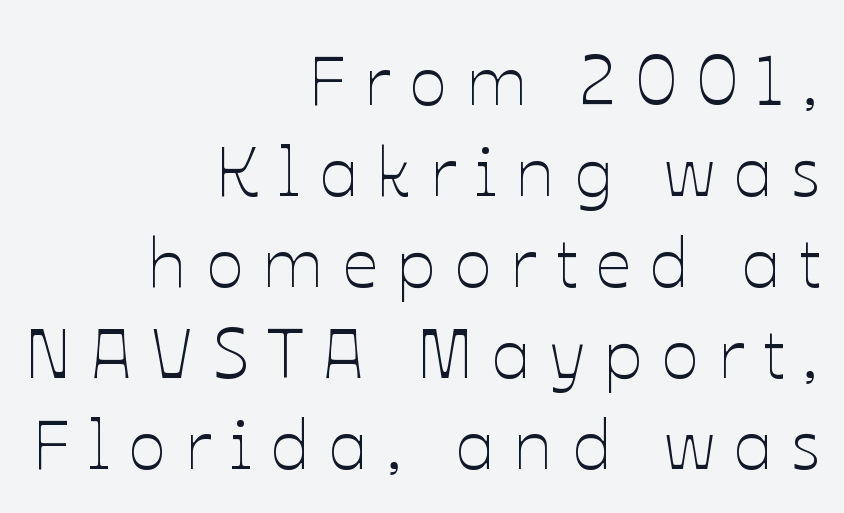
Letters have the restrained weight of plain body copy at most. It's the straight-up-and-down kind of type. Does extra space separate the letters? Yes, quite a lot of it. Typeset ragged left — the right edge is the straight one. Interline gaps are of average width in this sample. Think of a printed novel: that variable character pitch is what you see here.
